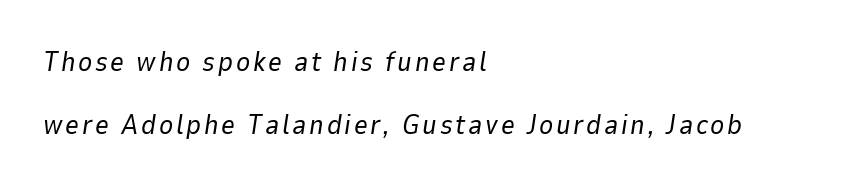
Q: Is the text bold? A: No.
Q: Is the text italic (slanted)? A: Yes, it leans right by about 9 degrees.
Q: Is the text underlined? A: No.
Q: How is the paragraph aligned? A: Left-aligned.
Q: Is the spacing between lines tight, normal or loose? A: Loose.
